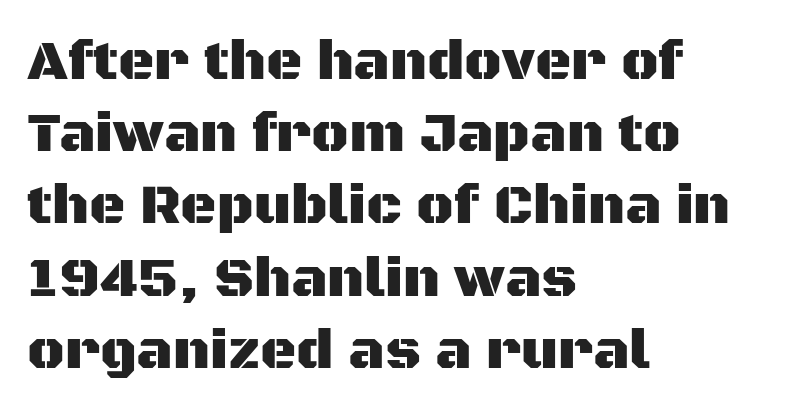
The image shows 56 px sans-serif type, upright; set left-aligned, normal line spacing (1.29x), normal letter spacing, not underlined; medium stroke contrast and a large x-height.
